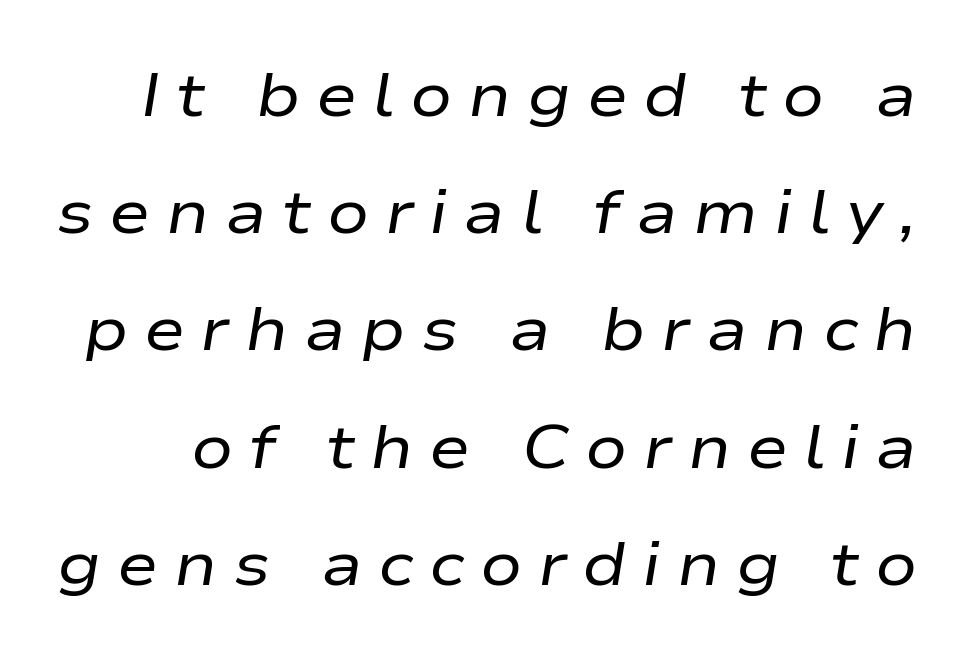
The image shows 62 px regular-weight, wide type, italic (leaning right); set line spacing 1.89x, unusually wide letter spacing (+0.25 em), not underlined; low stroke contrast and a medium x-height.
